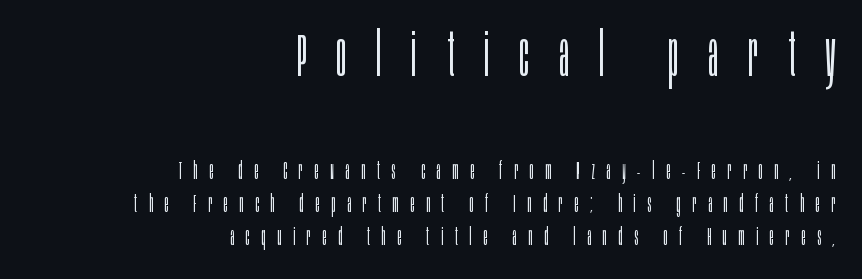
Q: Is the text bold? A: No.
Q: Is the text italic (slanted)? A: No, it is upright.
Q: Is the typeface a serif or a sans-serif typeface? A: Sans-serif.
Q: Is the text underlined? A: No.
Q: How is the paragraph aligned? A: Right-aligned.
Q: Is the spacing between letters normal or unusually wide? A: Unusually wide.
Q: Is the spacing between lines tight, normal or loose? A: Normal.
Q: Which block of text is set in a larger size, the first (top) or the second (bottom)? A: The first (top) one.
Q: Width (condensed, normal, or wide)? A: Condensed.
Q: Stroke contrast? A: Low.
Q: x-height? A: Large.
Q: Monospaced? A: No.
